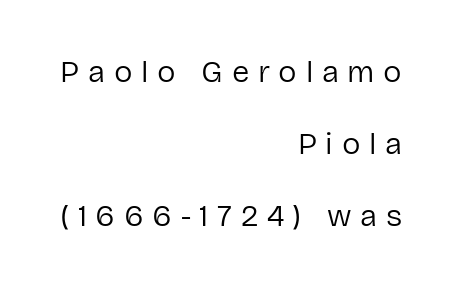
The image shows 31 px regular-weight sans-serif type, upright; set right-aligned, loose line spacing (2.32x), unusually wide letter spacing (+0.28 em), not underlined; low stroke contrast and a medium x-height.
